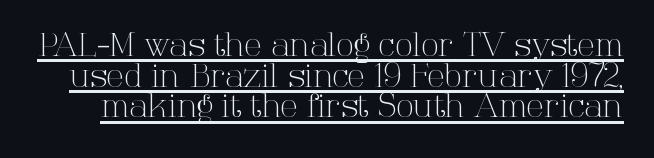
You could not count columns in this text — the font is proportionally spaced. Vertically, the passage feels compressed, each row crowding the next. The specimen reads as upright at a glance. This sample uses plain, unmodified letter spacing. Is the stroke heavy? The answer is a plain regular-or-lighter. Honestly, the underline is the first thing you notice here.
